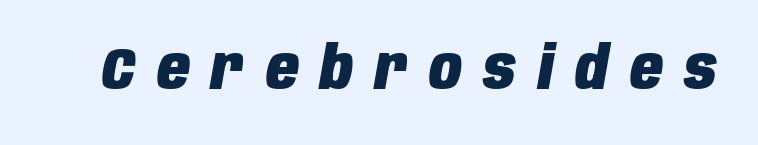
The image shows 60 px heavy, condensed type, italic (leaning right); set unusually wide letter spacing (+0.36 em), not underlined; low stroke contrast and a large x-height.
